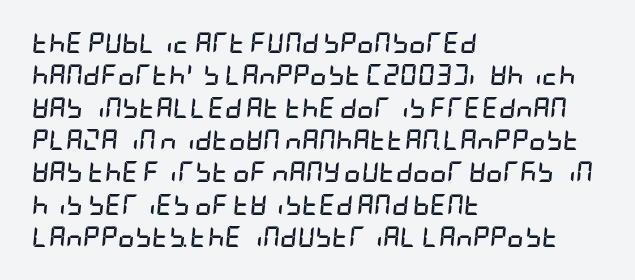
Does the leading feel generous? No, just average. Observe the lean: these are italic letterforms. The baseline area is clear. These words are printed bold, with thick strokes throughout.
